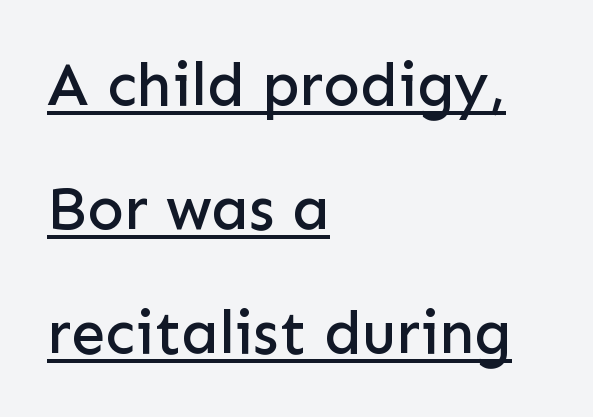
{"serif": "no", "italic": "no", "width": "normal", "stroke_contrast": "low", "x_height": "medium", "monospaced": "no", "underline": "yes", "align": "left", "line_spacing": "loose", "line_spacing_ratio": 2.03, "letter_spacing": "normal", "letter_spacing_em": 0.0, "glyph_px": 61}
